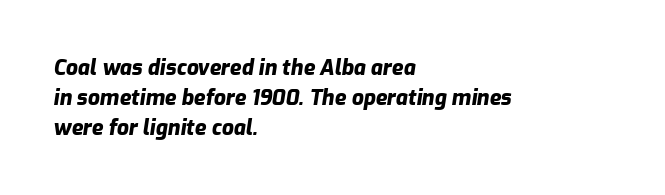
{"italic": "yes", "lean": "right", "slant_degrees": 9, "bold": "yes", "underline": "no", "align": "left", "line_spacing": "normal", "line_spacing_ratio": 1.42, "letter_spacing": "normal", "letter_spacing_em": 0.0, "glyph_px": 21}
